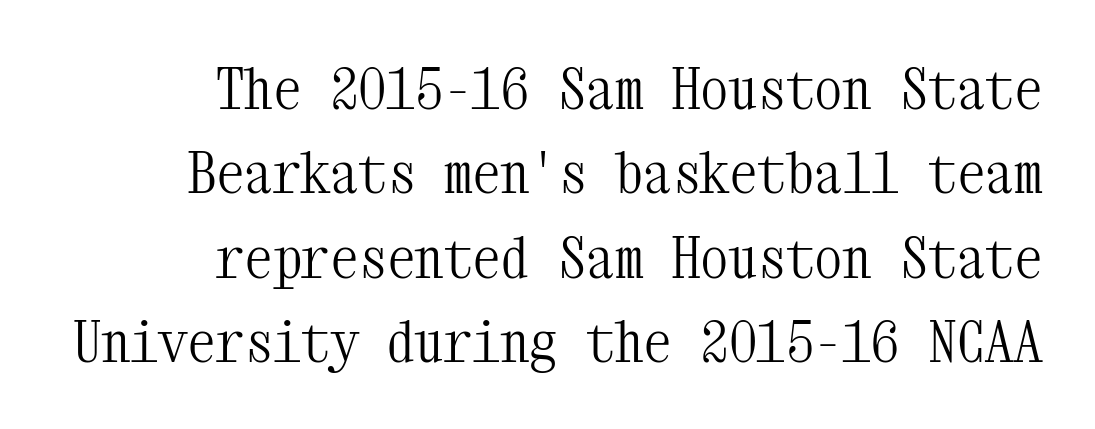
{"serif": "yes", "italic": "no", "bold": "no", "weight": "light", "width": "condensed", "stroke_contrast": "medium", "x_height": "medium", "monospaced": "yes", "underline": "no", "align": "right", "line_spacing": "normal", "line_spacing_ratio": 1.48, "letter_spacing": "normal", "letter_spacing_em": 0.0, "glyph_px": 57}
